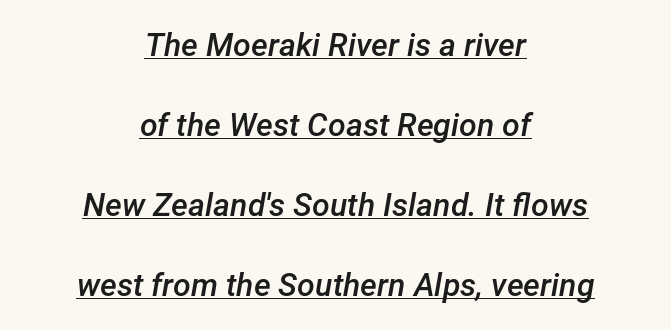
The image shows 32 px semibold type, italic (leaning right); set centered, loose line spacing (2.5x), normal letter spacing, underlined; low stroke contrast and a medium x-height.
